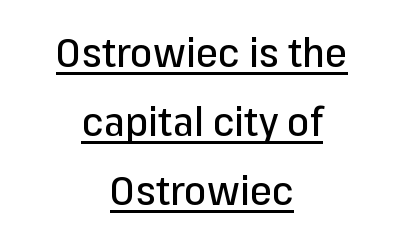
{"serif": "no", "italic": "no", "width": "normal", "stroke_contrast": "low", "x_height": "medium", "monospaced": "no", "underline": "yes", "align": "center", "line_spacing_ratio": 1.73, "letter_spacing": "normal", "letter_spacing_em": 0.0, "glyph_px": 40}
